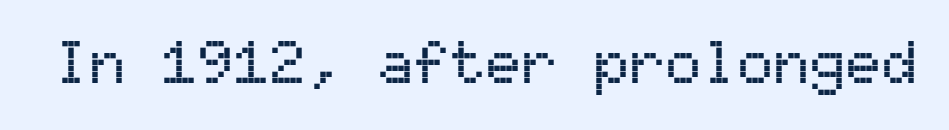
The image shows 60 px sans-serif type, upright, monospaced; set normal letter spacing, not underlined; medium stroke contrast and a medium x-height.
